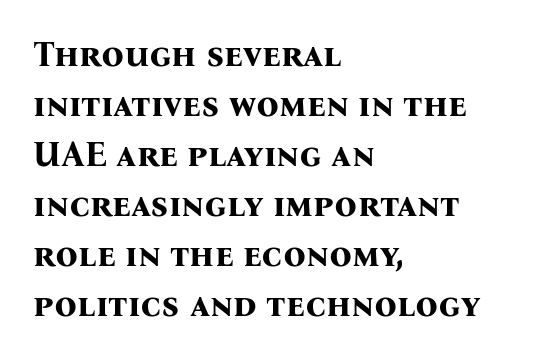
{"serif": "yes", "italic": "no", "bold": "yes", "weight": "bold", "width": "normal", "stroke_contrast": "medium", "x_height": "medium", "monospaced": "no", "underline": "no", "align": "left", "line_spacing": "normal", "line_spacing_ratio": 1.43, "letter_spacing": "normal", "letter_spacing_em": 0.0, "glyph_px": 35}
